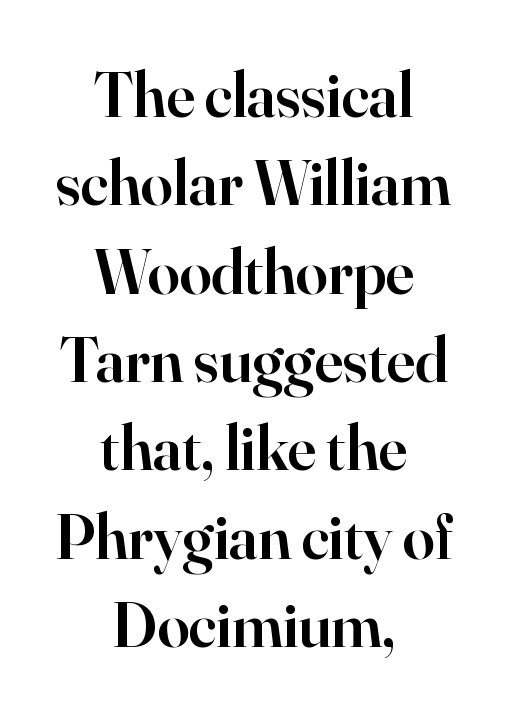
Q: Is the text bold? A: Semi-bold.
Q: Is the text italic (slanted)? A: No, it is upright.
Q: Is the typeface a serif or a sans-serif typeface? A: Serif.
Q: Is the text underlined? A: No.
Q: How is the paragraph aligned? A: Centered.
Q: Is the spacing between letters normal or unusually wide? A: Normal.
Q: Is the spacing between lines tight, normal or loose? A: Normal.
Q: Width (condensed, normal, or wide)? A: Normal.
Q: Stroke contrast? A: High.
Q: x-height? A: Small.
Q: Monospaced? A: No.
